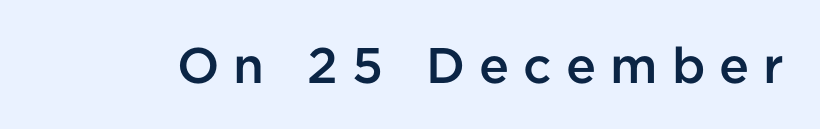
Q: Is the text bold? A: Semi-bold.
Q: Is the text italic (slanted)? A: No, it is upright.
Q: Is the typeface a serif or a sans-serif typeface? A: Sans-serif.
Q: Is the text underlined? A: No.
Q: Is the spacing between letters normal or unusually wide? A: Unusually wide.
Q: Width (condensed, normal, or wide)? A: Normal.
Q: Stroke contrast? A: Low.
Q: x-height? A: Medium.
Q: Monospaced? A: No.
